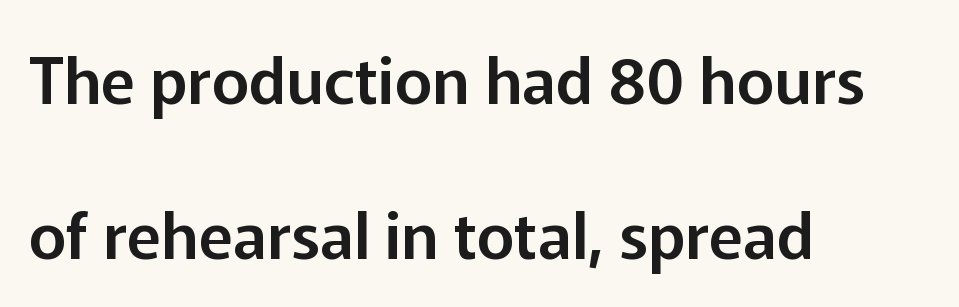
{"serif": "no", "italic": "no", "width": "normal", "stroke_contrast": "low", "x_height": "medium", "monospaced": "no", "underline": "no", "align": "left", "line_spacing": "loose", "line_spacing_ratio": 2.42, "letter_spacing": "normal", "letter_spacing_em": 0.0, "glyph_px": 64}
